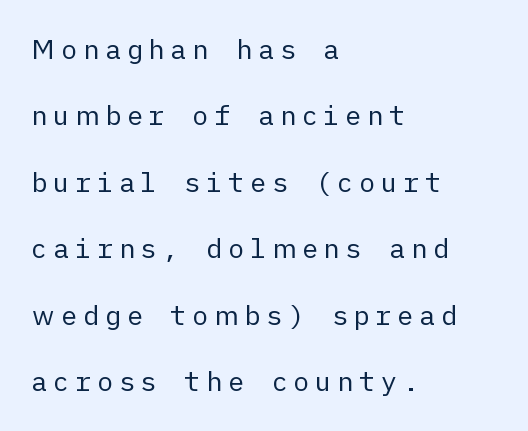
This is the regular roman posture of the typeface. Heft: none added — not bold. The tracking reads as deliberately expanded to a designer's eye. Notice how the passage keeps a crisp vertical edge on the left only.
